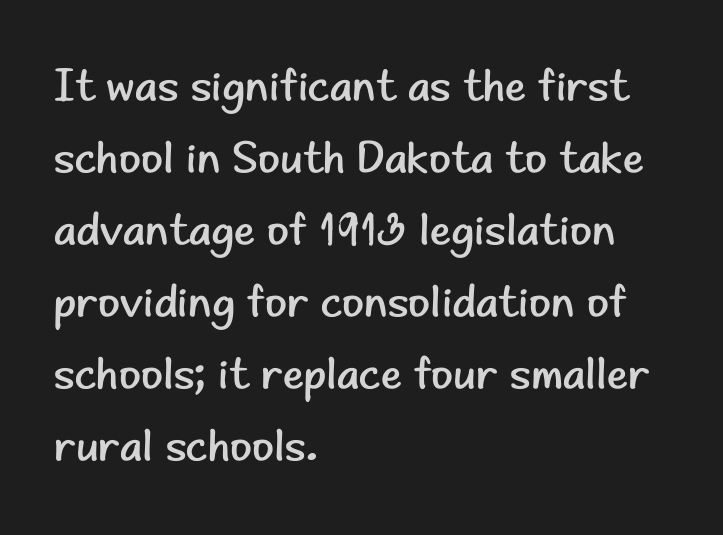
{"serif": "no", "italic": "no", "bold": "no", "weight": "regular", "width": "normal", "stroke_contrast": "low", "x_height": "small", "monospaced": "no", "underline": "no", "align": "left", "line_spacing": "normal", "line_spacing_ratio": 1.6, "letter_spacing": "normal", "letter_spacing_em": 0.0, "glyph_px": 45}
